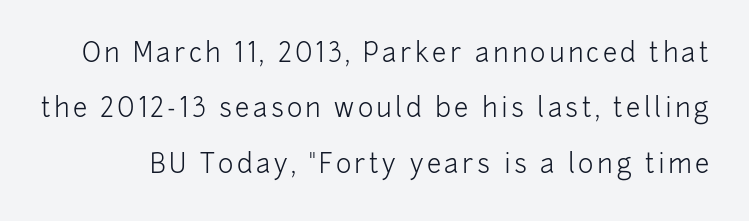
The image shows 26 px text type, upright; set loose line spacing (2.13x), not underlined.
